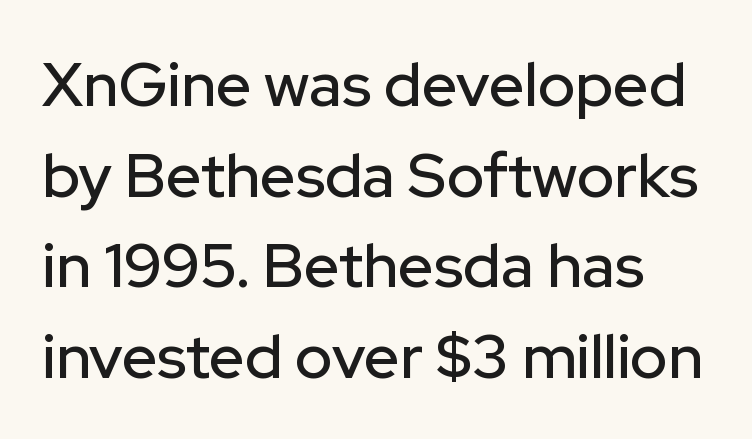
{"serif": "no", "italic": "no", "width": "normal", "stroke_contrast": "low", "x_height": "medium", "monospaced": "no", "underline": "no", "line_spacing": "normal", "line_spacing_ratio": 1.46, "letter_spacing": "normal", "letter_spacing_em": 0.0, "glyph_px": 62}
